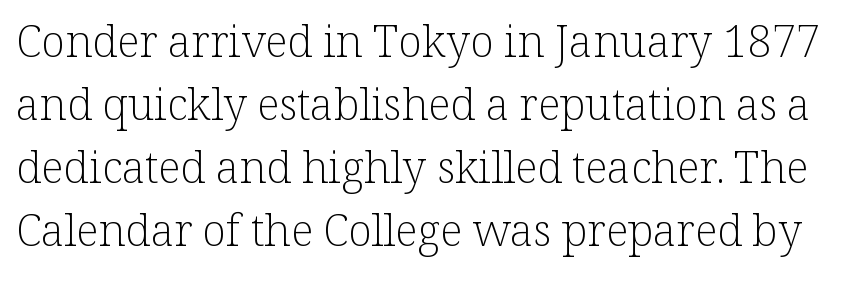
Q: Is the text bold? A: No.
Q: Is the text italic (slanted)? A: No, it is upright.
Q: Is the typeface a serif or a sans-serif typeface? A: Serif.
Q: Is the text underlined? A: No.
Q: Is the spacing between letters normal or unusually wide? A: Normal.
Q: Is the spacing between lines tight, normal or loose? A: Normal.
Q: Width (condensed, normal, or wide)? A: Normal.
Q: Stroke contrast? A: Low.
Q: x-height? A: Medium.
Q: Monospaced? A: No.
